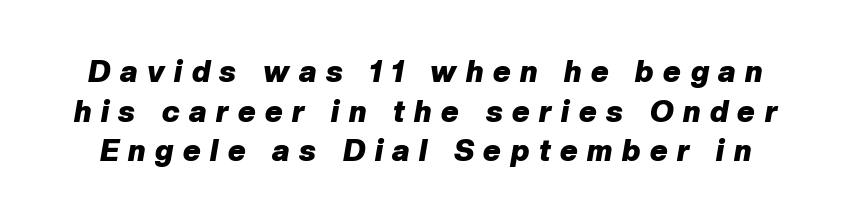
Note the varied advance widths — an 'i' is clearly narrower than an 'm'. Students, observe: this is what conventionally led text looks like. Style check: oblique. Descenders are the only things crossing below the line. The rendering inserts visible extra space after every character. Heft: maximum for text — a bold.
